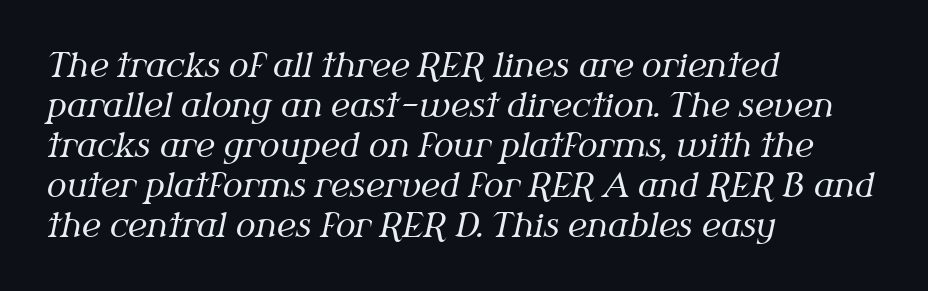
Q: Is the text bold? A: No.
Q: Is the text italic (slanted)? A: Yes, it leans right by about 12 degrees.
Q: Is the typeface a serif or a sans-serif typeface? A: Serif.
Q: Is the text underlined? A: No.
Q: How is the paragraph aligned? A: Left-aligned.
Q: Is the spacing between letters normal or unusually wide? A: Normal.
Q: Width (condensed, normal, or wide)? A: Normal.
Q: Stroke contrast? A: Medium.
Q: x-height? A: Medium.
Q: Monospaced? A: No.
